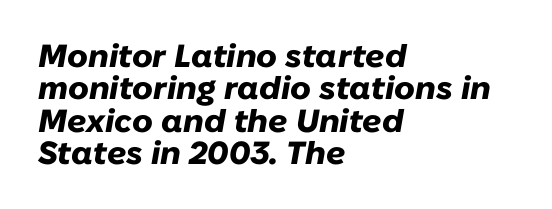
{"italic": "yes", "lean": "right", "slant_degrees": 10, "bold": "yes", "weight": "heavy", "width": "normal", "stroke_contrast": "low", "x_height": "medium", "monospaced": "no", "underline": "no", "align": "left", "line_spacing": "tight", "line_spacing_ratio": 1.01, "letter_spacing": "normal", "letter_spacing_em": 0.0, "glyph_px": 32}
